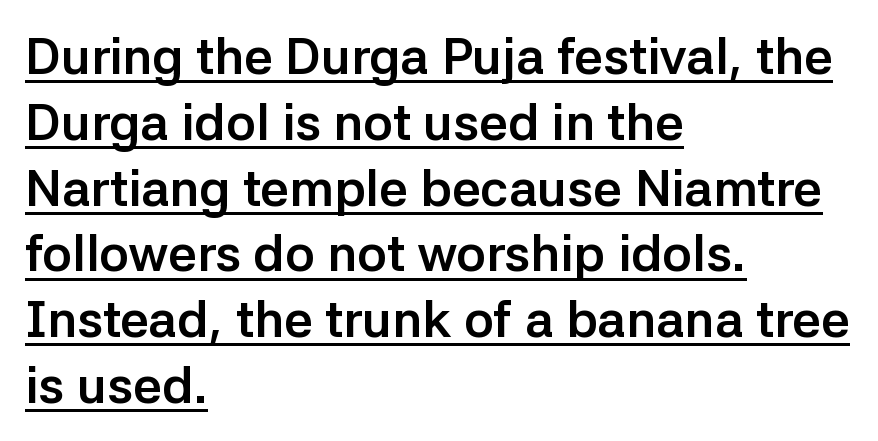
Q: Is the text bold? A: Yes.
Q: Is the text italic (slanted)? A: No, it is upright.
Q: Is the typeface a serif or a sans-serif typeface? A: Sans-serif.
Q: Is the text underlined? A: Yes.
Q: How is the paragraph aligned? A: Left-aligned.
Q: Is the spacing between letters normal or unusually wide? A: Normal.
Q: Is the spacing between lines tight, normal or loose? A: Normal.
Q: Width (condensed, normal, or wide)? A: Normal.
Q: Stroke contrast? A: Low.
Q: x-height? A: Medium.
Q: Monospaced? A: No.
